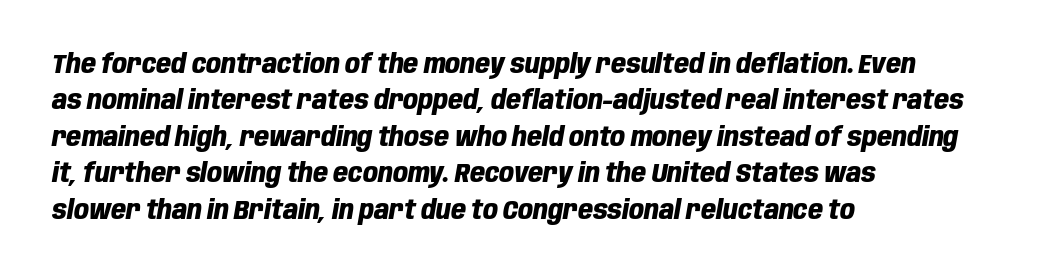
Q: Is the text bold? A: Yes.
Q: Is the text italic (slanted)? A: Yes, it leans right by about 10 degrees.
Q: Is the text underlined? A: No.
Q: How is the paragraph aligned? A: Left-aligned.
Q: Is the spacing between letters normal or unusually wide? A: Normal.
Q: Is the spacing between lines tight, normal or loose? A: Normal.
